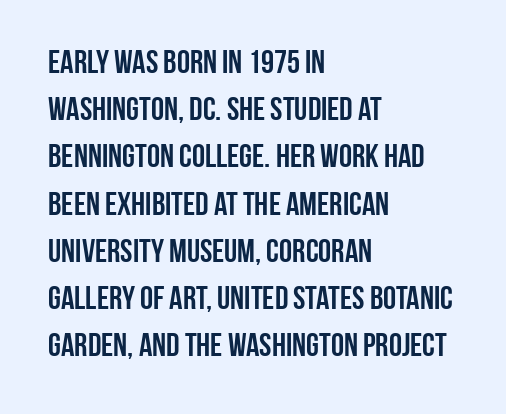
The image shows 33 px condensed sans-serif type, upright; set left-aligned, normal line spacing (1.43x), normal letter spacing, not underlined; low stroke contrast and a large x-height.
